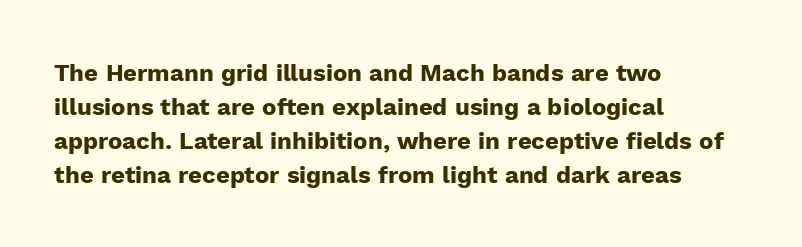
{"italic": "no", "bold": "yes", "underline": "no", "align": "left", "line_spacing": "normal", "line_spacing_ratio": 1.42, "letter_spacing": "normal", "letter_spacing_em": 0.0, "glyph_px": 24}
